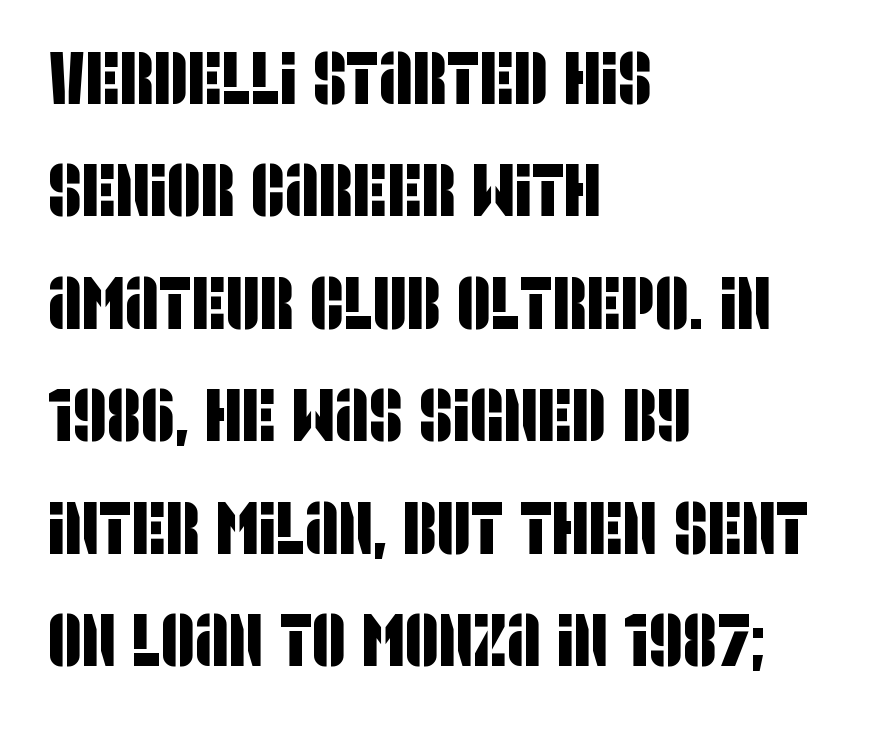
The gap between lines stays unmarked. The face used here is proportionally spaced, like ordinary book or web type. Words appear dense and cohesive because spacing is normal. The compositor pushed each line to the left boundary.
